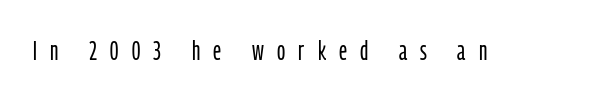
The image shows 27 px text type, upright; set unusually wide letter spacing (+0.49 em), not underlined.
